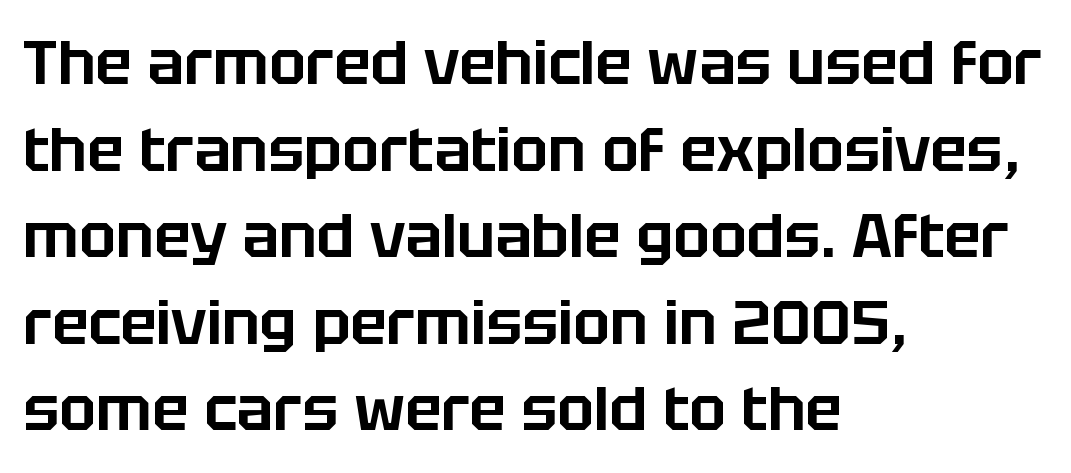
These lines keep a tight, regular rhythm from letter to letter. The space between consecutive lines is moderate. The space beneath each line is pristine and unruled. The face used here is proportionally spaced, like ordinary book or web type.
